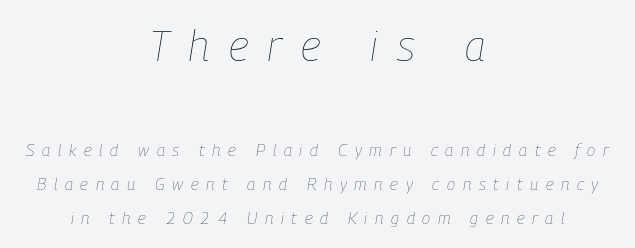
{"italic": "yes", "lean": "right", "slant_degrees": 9, "bold": "no", "weight": "thin", "width": "condensed", "stroke_contrast": "low", "x_height": "medium", "monospaced": "no", "underline": "no", "align": "center", "line_spacing": "loose", "line_spacing_ratio": 2.0, "letter_spacing": "wide", "letter_spacing_em": 0.45, "larger_block": "first", "size_ratio": 2.53, "glyph_px": 43}
